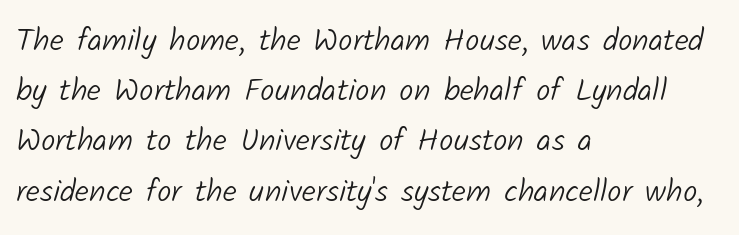
Each letter's strokes conclude bluntly, with no projecting serifs. The lines in this sample share a left origin and differ only in where they stop. You could not count columns in this text — the font is proportionally spaced. The font is comparable to plain body text, perhaps lighter. What stands out about the letter spacing? Nothing — it is the standard amount.
